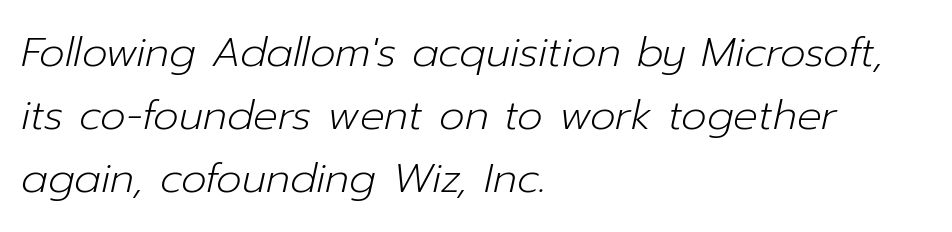
{"italic": "yes", "lean": "right", "slant_degrees": 12, "bold": "no", "weight": "light", "width": "normal", "stroke_contrast": "low", "x_height": "medium", "monospaced": "no", "underline": "no", "align": "left", "line_spacing": "normal", "line_spacing_ratio": 1.54, "letter_spacing": "normal", "letter_spacing_em": 0.0, "glyph_px": 41}
